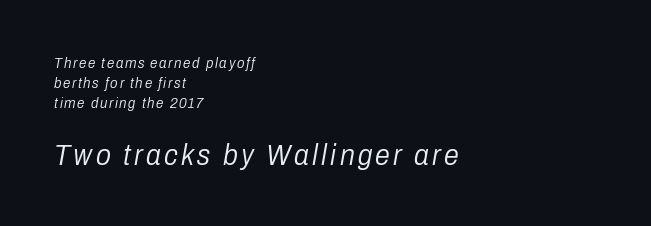
Q: Is the text bold? A: No.
Q: Is the text italic (slanted)? A: Yes, it leans right by about 10 degrees.
Q: Is the text underlined? A: No.
Q: How is the paragraph aligned? A: Left-aligned.
Q: Is the spacing between lines tight, normal or loose? A: Normal.
Q: Which block of text is set in a larger size, the first (top) or the second (bottom)? A: The second (bottom) one.
Q: Width (condensed, normal, or wide)? A: Condensed.
Q: Stroke contrast? A: Low.
Q: x-height? A: Medium.
Q: Monospaced? A: No.
